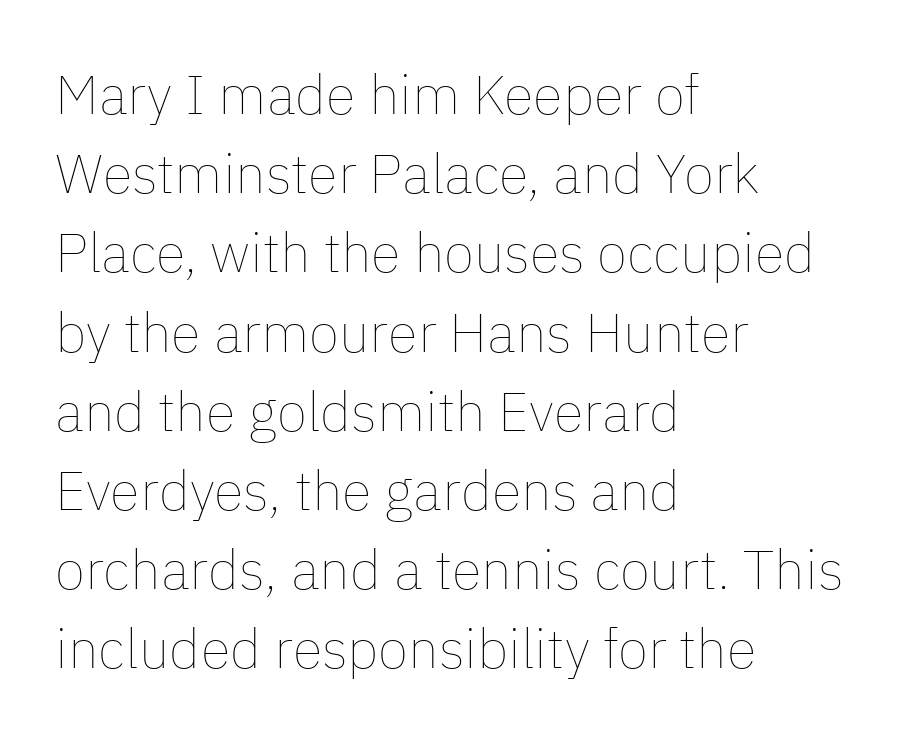
{"italic": "no", "bold": "no", "weight": "thin", "width": "normal", "stroke_contrast": "low", "x_height": "medium", "monospaced": "no", "underline": "no", "align": "left", "line_spacing": "normal", "line_spacing_ratio": 1.44, "letter_spacing": "normal", "letter_spacing_em": 0.0, "glyph_px": 55}
